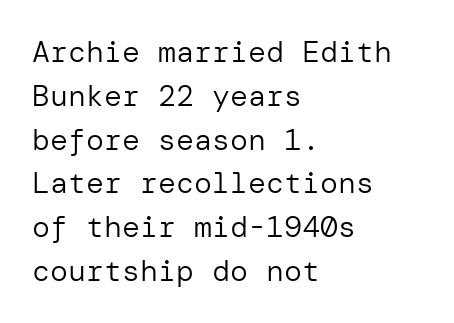
{"serif": "no", "italic": "no", "bold": "no", "weight": "regular", "width": "normal", "stroke_contrast": "low", "x_height": "medium", "underline": "no", "align": "left", "line_spacing": "normal", "line_spacing_ratio": 1.46, "letter_spacing": "normal", "letter_spacing_em": 0.0, "glyph_px": 30}
